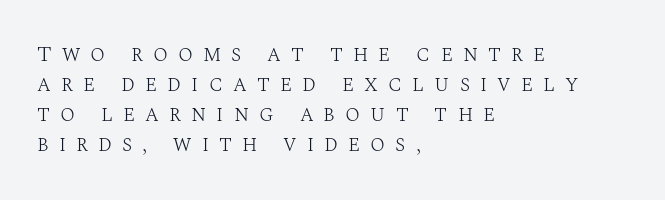
The image shows 22 px text type, upright; set left-aligned, normal line spacing (1.37x), unusually wide letter spacing (+0.46 em), not underlined.
